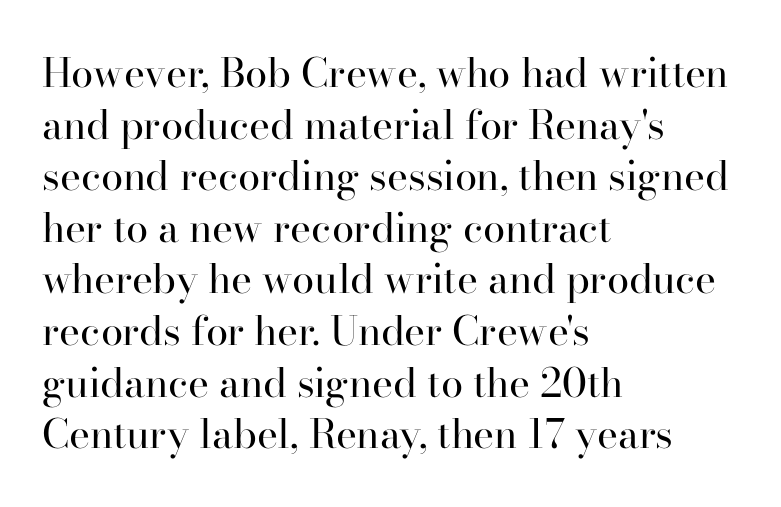
Q: Is the text bold? A: No.
Q: Is the text italic (slanted)? A: No, it is upright.
Q: Is the typeface a serif or a sans-serif typeface? A: Serif.
Q: Is the text underlined? A: No.
Q: How is the paragraph aligned? A: Left-aligned.
Q: Is the spacing between letters normal or unusually wide? A: Normal.
Q: Is the spacing between lines tight, normal or loose? A: Normal.
Q: Width (condensed, normal, or wide)? A: Normal.
Q: Stroke contrast? A: High.
Q: x-height? A: Small.
Q: Monospaced? A: No.
